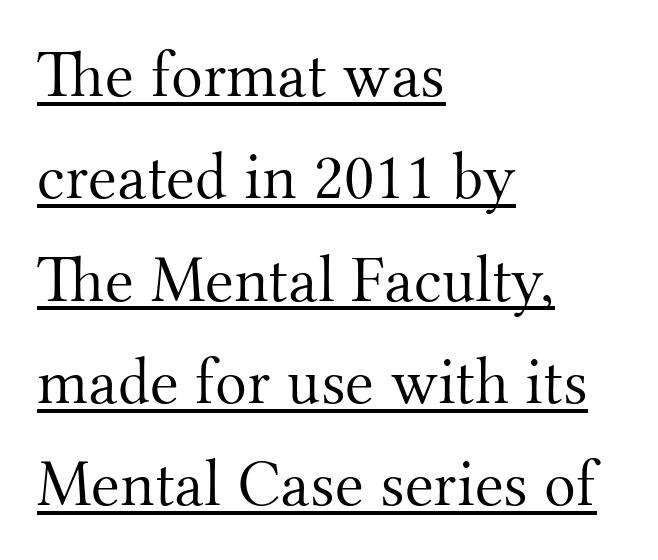
The typeface has the unassuming heft of standard copy or less. Which margin do the lines hug? The left one — the right edge is uneven. Note the varied advance widths — an 'i' is clearly narrower than an 'm'. Regarding serifs, this sample has them. The passage shown is underscored from start to finish.
